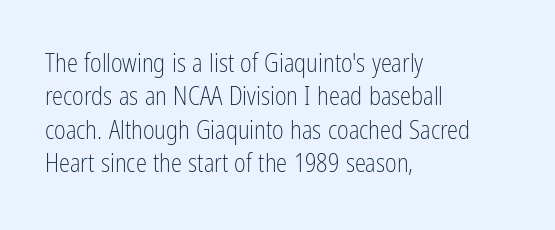
Notice how the stems are strictly vertical — no italics here. Clear beneath every line of the passage. Compared with typical paragraphs, the rows here are spaced about the same. The letters look calm and open, with moderate or lighter stems. Spacing between characters is what you'd get straight out of the box.
